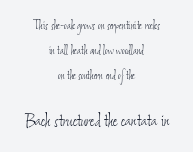
Q: Is the text bold? A: No.
Q: Is the text underlined? A: No.
Q: How is the paragraph aligned? A: Centered.
Q: Is the spacing between letters normal or unusually wide? A: Normal.
Q: Which block of text is set in a larger size, the first (top) or the second (bottom)? A: The second (bottom) one.
